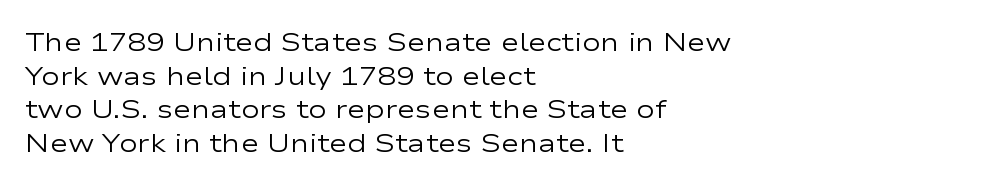
{"italic": "no", "bold": "no", "underline": "no", "align": "left", "line_spacing": "normal", "line_spacing_ratio": 1.35, "letter_spacing": "normal", "letter_spacing_em": 0.0, "glyph_px": 25}
